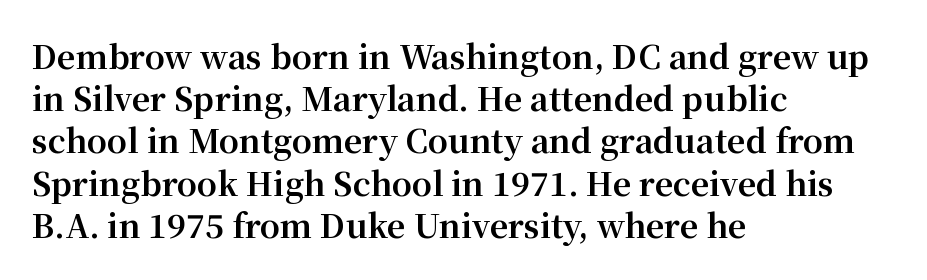
{"serif": "yes", "italic": "no", "bold": "yes", "weight": "bold", "width": "normal", "stroke_contrast": "medium", "x_height": "medium", "monospaced": "no", "underline": "no", "align": "left", "line_spacing": "normal", "line_spacing_ratio": 1.32, "letter_spacing": "normal", "letter_spacing_em": 0.0, "glyph_px": 32}
